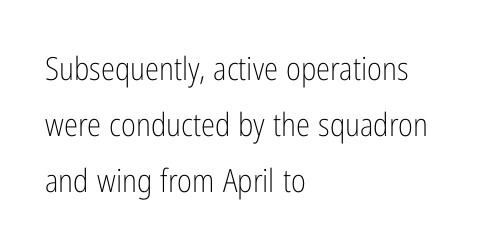
The image shows 32 px light, condensed sans-serif type, upright; set left-aligned, line spacing 1.75x, normal letter spacing, not underlined; low stroke contrast and a medium x-height.
